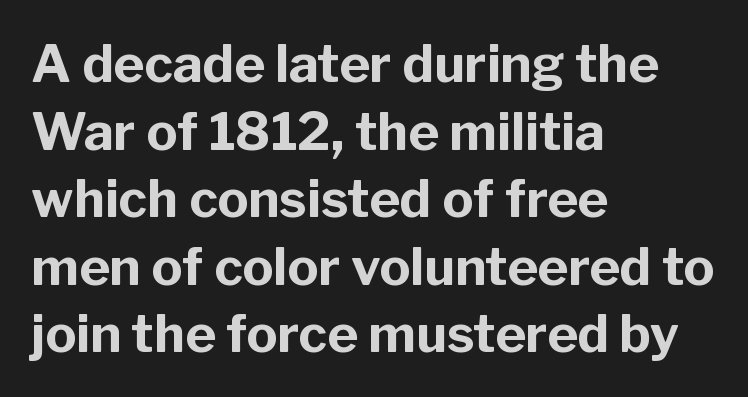
The image shows 52 px bold sans-serif type, upright; set left-aligned, normal line spacing (1.3x), normal letter spacing, not underlined; low stroke contrast and a medium x-height.
